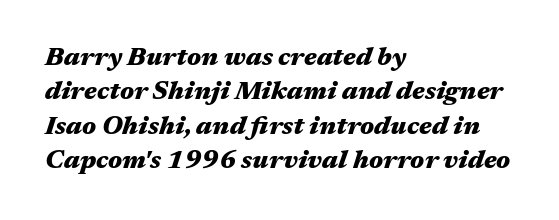
Is the type bold? Yes — the strokes are clearly thick and heavy. These lines are set flush left with a ragged right edge. The string is rendered with underlining switched off. Here the glyphs are tracked normally, forming tight word shapes.
